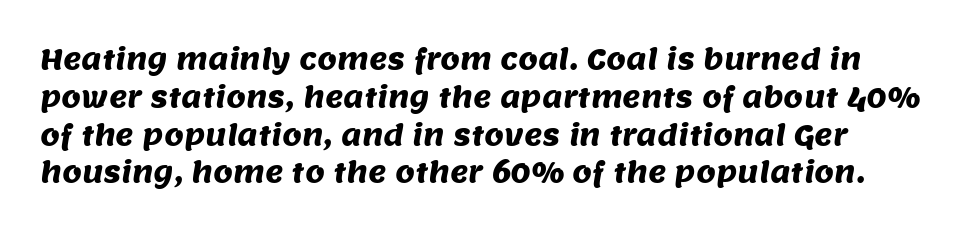
The image shows 28 px sans-serif type; set normal line spacing (1.35x), normal letter spacing, not underlined; medium stroke contrast and a large x-height.
